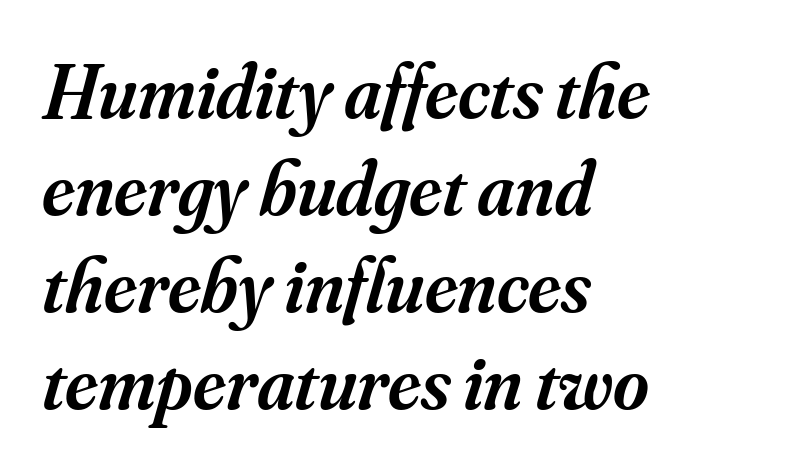
{"serif": "yes", "italic": "yes", "lean": "right", "slant_degrees": 16, "bold": "semi", "weight": "semibold", "width": "normal", "stroke_contrast": "medium", "x_height": "small", "monospaced": "no", "underline": "no", "align": "left", "line_spacing": "normal", "line_spacing_ratio": 1.26, "letter_spacing": "normal", "letter_spacing_em": 0.0, "glyph_px": 77}
